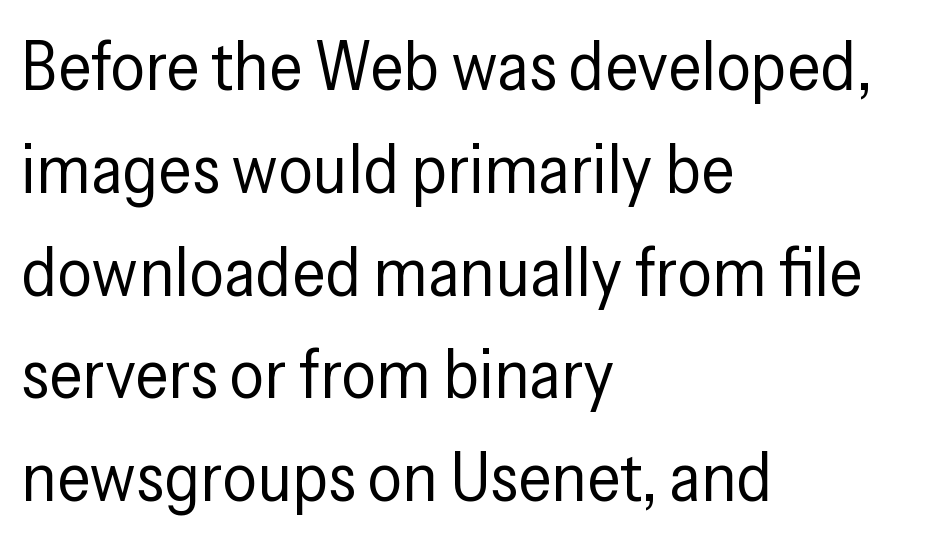
{"serif": "no", "italic": "no", "bold": "no", "weight": "regular", "width": "condensed", "stroke_contrast": "low", "x_height": "medium", "monospaced": "no", "underline": "no", "align": "left", "line_spacing": "normal", "line_spacing_ratio": 1.49, "letter_spacing": "normal", "letter_spacing_em": 0.0, "glyph_px": 69}
